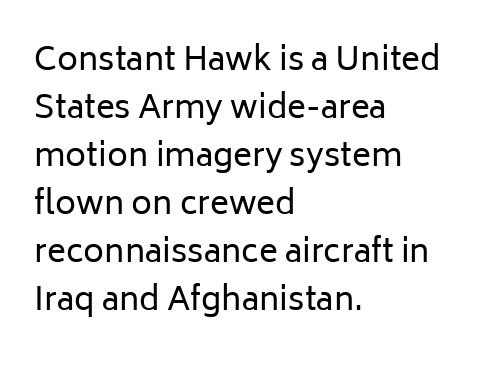
Q: Is the text bold? A: No.
Q: Is the text italic (slanted)? A: No, it is upright.
Q: Is the typeface a serif or a sans-serif typeface? A: Sans-serif.
Q: Is the text underlined? A: No.
Q: How is the paragraph aligned? A: Left-aligned.
Q: Is the spacing between letters normal or unusually wide? A: Normal.
Q: Is the spacing between lines tight, normal or loose? A: Normal.
Q: Width (condensed, normal, or wide)? A: Normal.
Q: Stroke contrast? A: Low.
Q: x-height? A: Medium.
Q: Monospaced? A: No.
